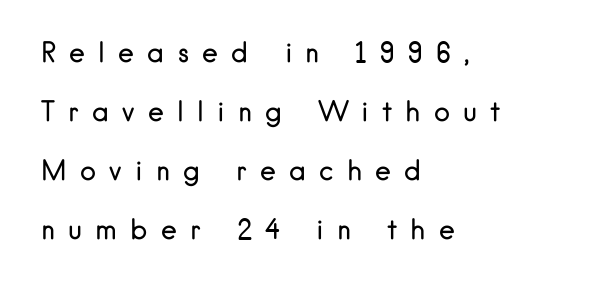
The image shows 27 px text type, upright; set left-aligned, loose line spacing (2.18x), unusually wide letter spacing (+0.49 em), not underlined.
